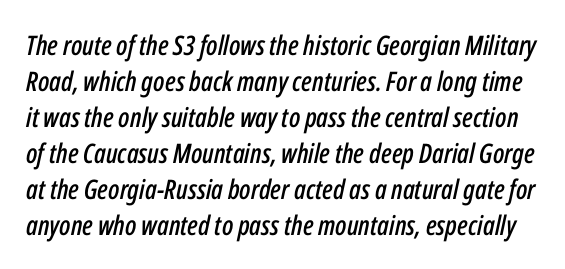
{"italic": "yes", "lean": "right", "slant_degrees": 12, "underline": "no", "line_spacing": "normal", "line_spacing_ratio": 1.33, "letter_spacing": "normal", "letter_spacing_em": 0.0, "glyph_px": 27}
